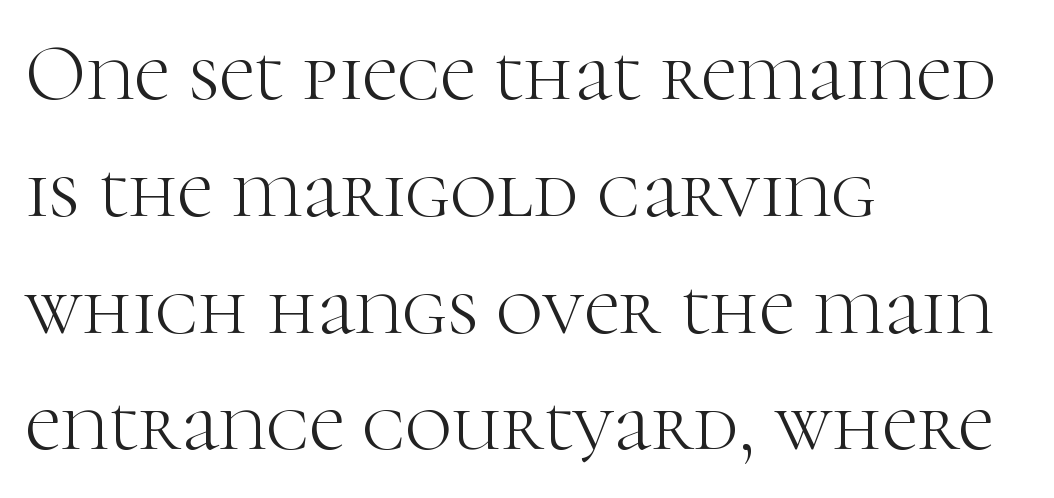
{"serif": "yes", "italic": "no", "bold": "no", "weight": "light", "width": "normal", "stroke_contrast": "high", "x_height": "medium", "monospaced": "no", "underline": "no", "align": "left", "line_spacing": "normal", "line_spacing_ratio": 1.46, "letter_spacing": "normal", "letter_spacing_em": 0.0, "glyph_px": 80}
